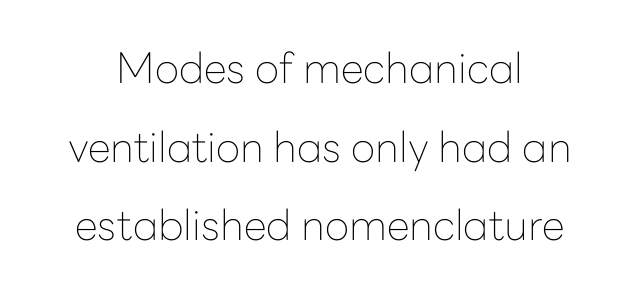
The image shows 42 px thin sans-serif type, upright; set line spacing 1.87x, normal letter spacing, not underlined; low stroke contrast and a medium x-height.
